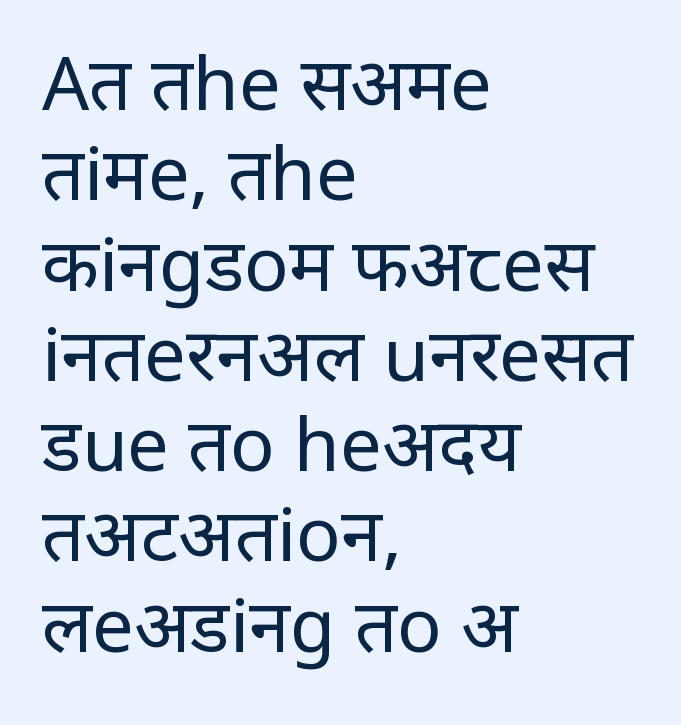
The image shows 74 px regular-weight, condensed sans-serif type, upright; set left-aligned, line spacing 1.22x, normal letter spacing, not underlined; low stroke contrast and a large x-height.
